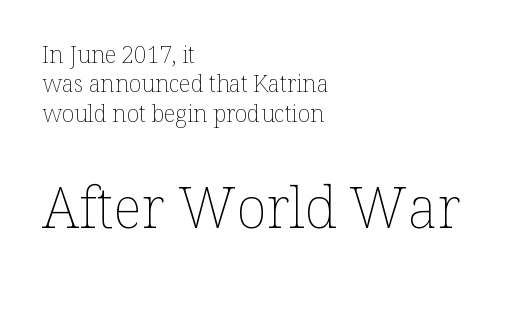
{"italic": "no", "bold": "no", "weight": "thin", "width": "normal", "stroke_contrast": "low", "x_height": "medium", "monospaced": "no", "underline": "no", "align": "left", "line_spacing": "normal", "line_spacing_ratio": 1.28, "letter_spacing": "normal", "letter_spacing_em": 0.0, "larger_block": "second", "size_ratio": 2.48, "glyph_px": 57}
